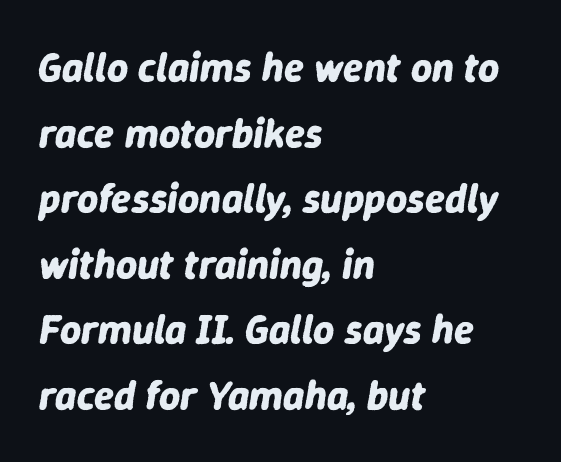
{"italic": "yes", "lean": "right", "slant_degrees": 9, "bold": "yes", "weight": "bold", "width": "normal", "stroke_contrast": "low", "x_height": "medium", "monospaced": "no", "underline": "no", "align": "left", "line_spacing": "normal", "line_spacing_ratio": 1.6, "letter_spacing": "normal", "letter_spacing_em": 0.0, "glyph_px": 41}
